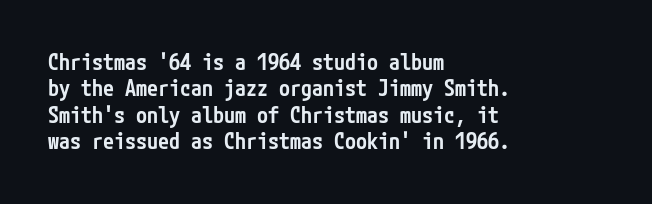
The image shows 22 px text type, upright; set left-aligned, line spacing 1.2x, normal letter spacing, not underlined.
